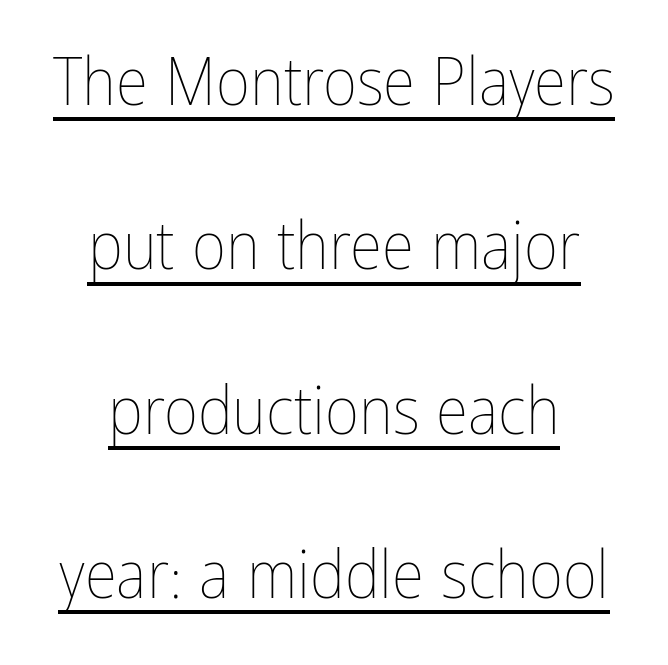
The image shows 66 px thin, condensed type, upright; set centered, loose line spacing (2.49x), normal letter spacing, underlined; low stroke contrast and a medium x-height.
